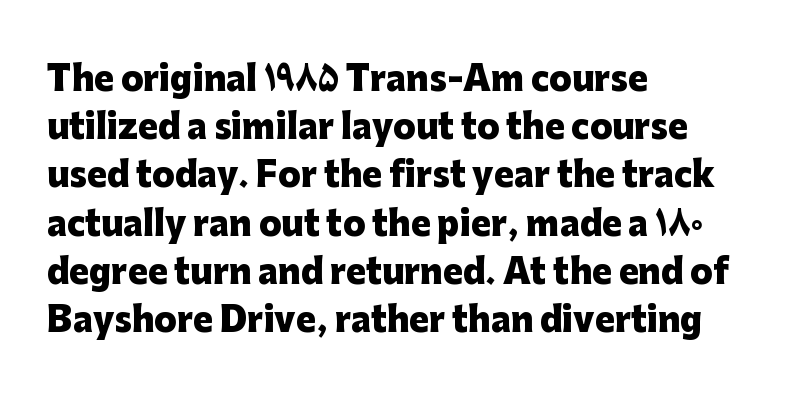
Q: Is the text bold? A: Yes.
Q: Is the text italic (slanted)? A: No, it is upright.
Q: Is the typeface a serif or a sans-serif typeface? A: Sans-serif.
Q: Is the text underlined? A: No.
Q: How is the paragraph aligned? A: Left-aligned.
Q: Is the spacing between letters normal or unusually wide? A: Normal.
Q: Is the spacing between lines tight, normal or loose? A: Normal.
Q: Width (condensed, normal, or wide)? A: Normal.
Q: Stroke contrast? A: Low.
Q: x-height? A: Medium.
Q: Monospaced? A: No.
